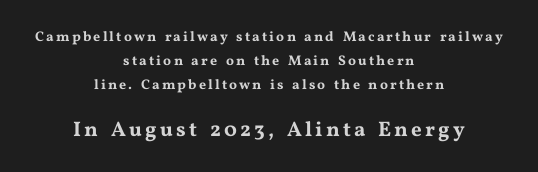
Q: Is the text italic (slanted)? A: No, it is upright.
Q: Is the text underlined? A: No.
Q: How is the paragraph aligned? A: Centered.
Q: Is the spacing between lines tight, normal or loose? A: Normal.
Q: Which block of text is set in a larger size, the first (top) or the second (bottom)? A: The second (bottom) one.
